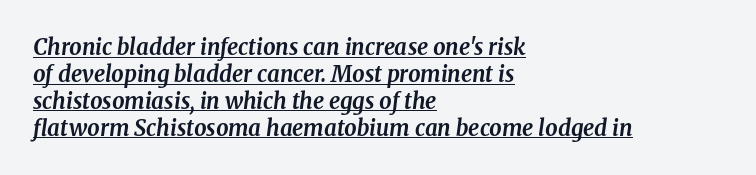
The image shows 22 px bold type, italic (leaning right); set left-aligned, line spacing 1.22x, normal letter spacing, underlined.
